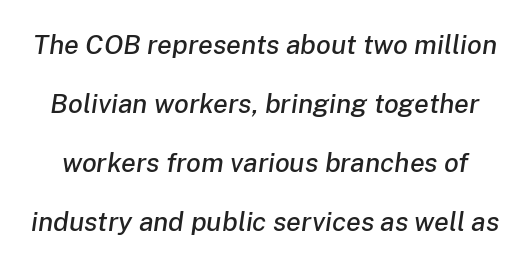
Q: Is the text italic (slanted)? A: Yes, it leans right by about 8 degrees.
Q: Is the text underlined? A: No.
Q: Is the spacing between letters normal or unusually wide? A: Normal.
Q: Is the spacing between lines tight, normal or loose? A: Loose.
